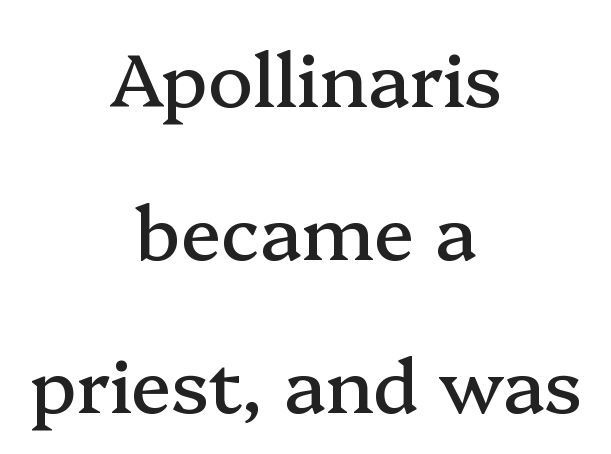
The image shows 75 px serif type, upright; set centered, loose line spacing (2.04x), normal letter spacing, not underlined; medium stroke contrast and a medium x-height.
